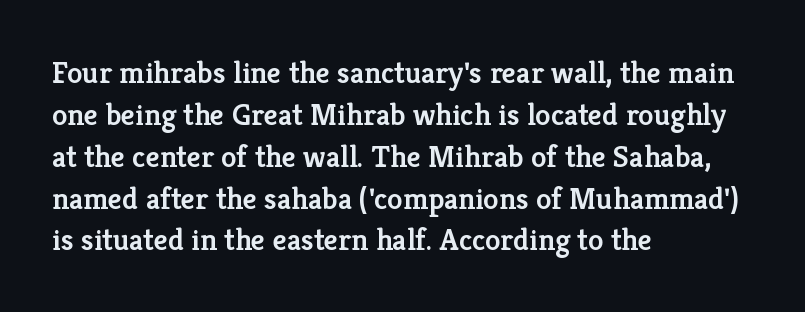
Q: Is the text bold? A: Semi-bold.
Q: Is the text italic (slanted)? A: No, it is upright.
Q: Is the typeface a serif or a sans-serif typeface? A: Serif.
Q: Is the text underlined? A: No.
Q: How is the paragraph aligned? A: Left-aligned.
Q: Is the spacing between letters normal or unusually wide? A: Normal.
Q: Is the spacing between lines tight, normal or loose? A: Normal.
Q: Width (condensed, normal, or wide)? A: Normal.
Q: Stroke contrast? A: Low.
Q: x-height? A: Medium.
Q: Monospaced? A: No.
